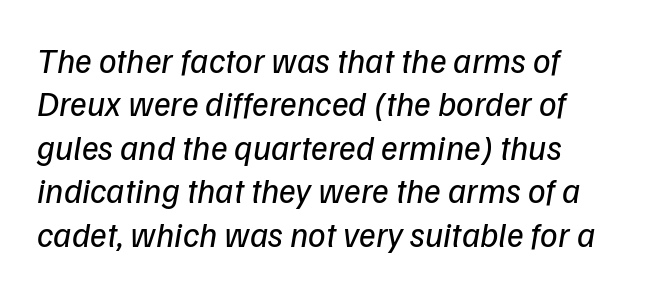
{"serif": "no", "bold": "no", "weight": "regular", "width": "normal", "stroke_contrast": "low", "x_height": "medium", "monospaced": "no", "underline": "no", "align": "left", "line_spacing_ratio": 1.24, "letter_spacing": "normal", "letter_spacing_em": 0.0, "glyph_px": 35}
